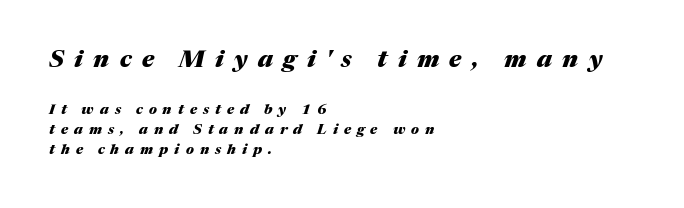
The image shows 24 px bold type, italic (leaning right); set left-aligned, normal line spacing (1.44x), unusually wide letter spacing (+0.43 em), not underlined; the first (top) block is 1.71x larger.
